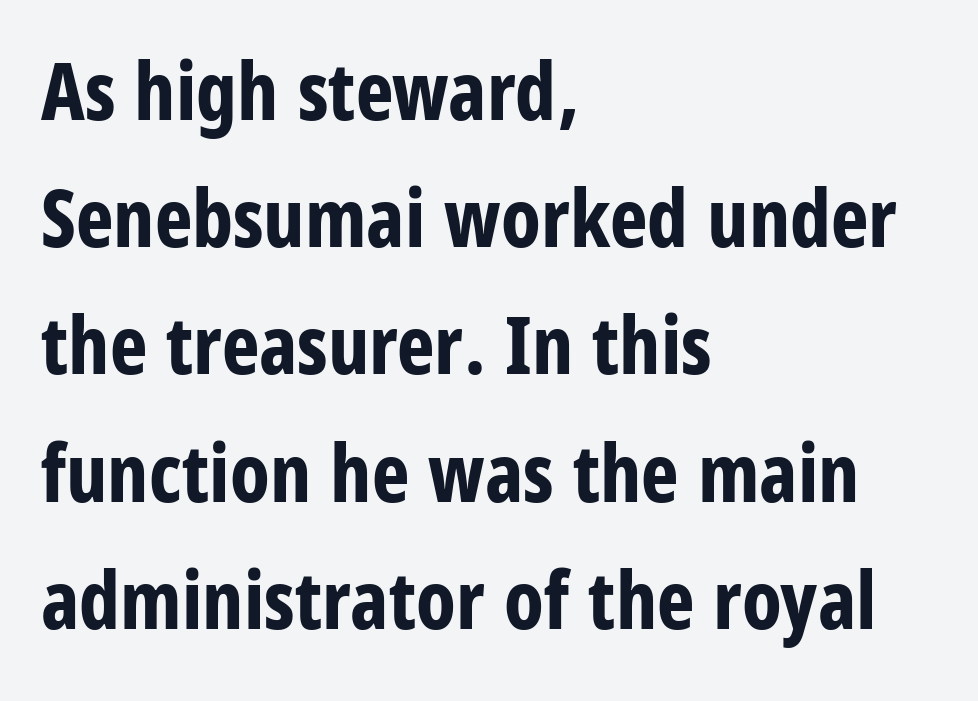
{"serif": "no", "italic": "no", "bold": "yes", "weight": "bold", "width": "condensed", "stroke_contrast": "low", "x_height": "large", "monospaced": "no", "underline": "no", "align": "left", "line_spacing": "normal", "line_spacing_ratio": 1.59, "letter_spacing": "normal", "letter_spacing_em": 0.0, "glyph_px": 80}
